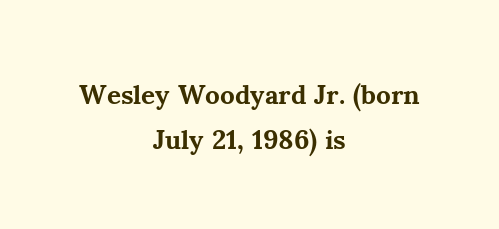
Q: Is the text bold? A: Yes.
Q: Is the text italic (slanted)? A: No, it is upright.
Q: Is the text underlined? A: No.
Q: How is the paragraph aligned? A: Centered.
Q: Is the spacing between letters normal or unusually wide? A: Normal.
Q: Is the spacing between lines tight, normal or loose? A: Normal.
